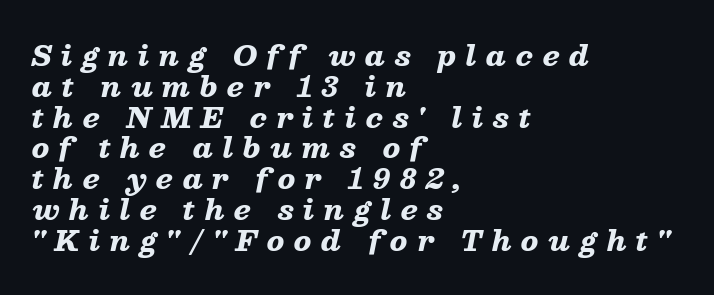
{"italic": "yes", "lean": "right", "slant_degrees": 13, "bold": "yes", "underline": "no", "align": "left", "line_spacing": "tight", "line_spacing_ratio": 1.14, "letter_spacing": "wide", "letter_spacing_em": 0.35, "glyph_px": 27}
